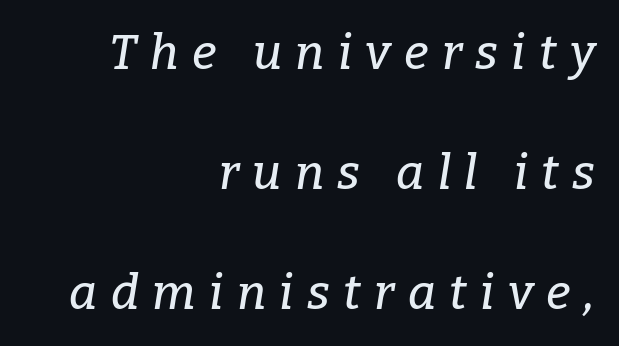
{"serif": "yes", "italic": "yes", "lean": "right", "slant_degrees": 9, "width": "normal", "stroke_contrast": "low", "x_height": "medium", "monospaced": "no", "underline": "no", "align": "right", "line_spacing": "loose", "line_spacing_ratio": 2.5, "letter_spacing": "wide", "letter_spacing_em": 0.28, "glyph_px": 48}
